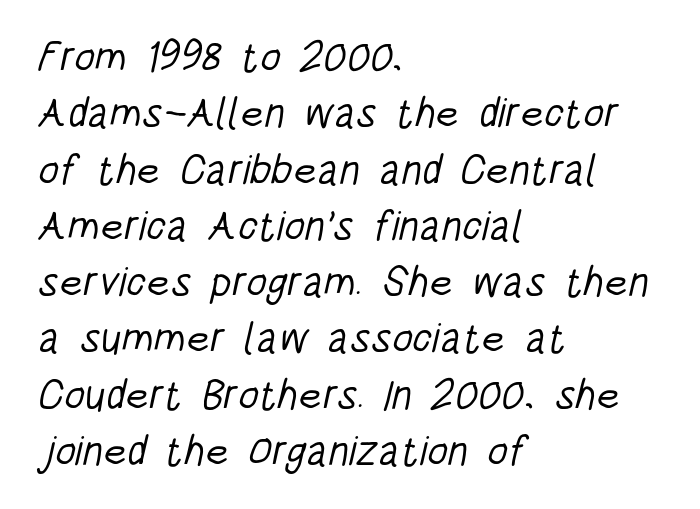
{"serif": "no", "bold": "no", "weight": "light", "width": "condensed", "stroke_contrast": "low", "x_height": "large", "monospaced": "no", "underline": "no", "align": "left", "line_spacing": "normal", "line_spacing_ratio": 1.34, "letter_spacing": "normal", "letter_spacing_em": 0.0, "glyph_px": 42}
